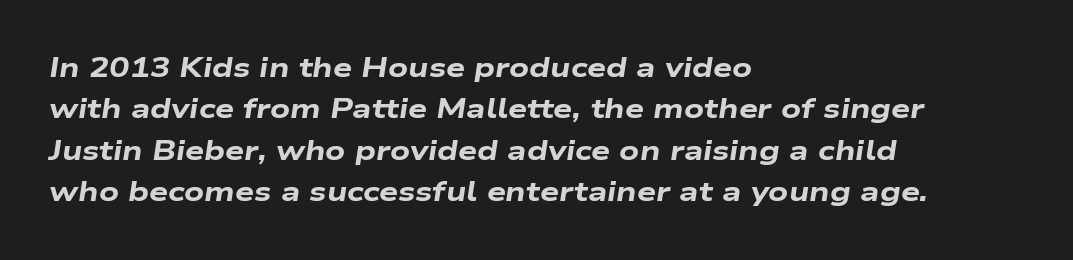
Q: Is the text bold? A: Yes.
Q: Is the text italic (slanted)? A: Yes, it leans right by about 9 degrees.
Q: Is the text underlined? A: No.
Q: How is the paragraph aligned? A: Left-aligned.
Q: Is the spacing between letters normal or unusually wide? A: Normal.
Q: Is the spacing between lines tight, normal or loose? A: Normal.
